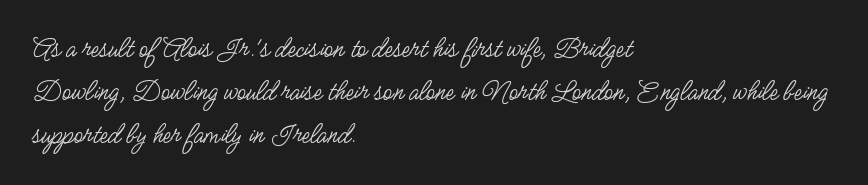
{"serif": "no", "bold": "no", "weight": "regular", "width": "condensed", "stroke_contrast": "low", "x_height": "small", "monospaced": "no", "underline": "no", "align": "left", "line_spacing": "normal", "line_spacing_ratio": 1.49, "letter_spacing": "normal", "letter_spacing_em": 0.0, "glyph_px": 29}
